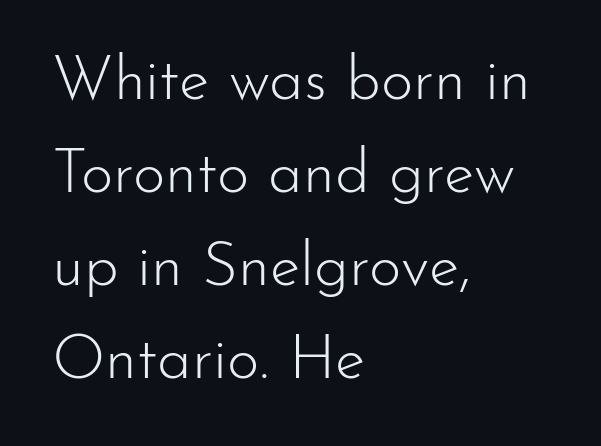
{"serif": "no", "italic": "no", "bold": "no", "weight": "light", "width": "normal", "stroke_contrast": "low", "x_height": "small", "monospaced": "no", "underline": "no", "align": "left", "line_spacing": "normal", "line_spacing_ratio": 1.5, "letter_spacing": "normal", "letter_spacing_em": 0.0, "glyph_px": 62}
